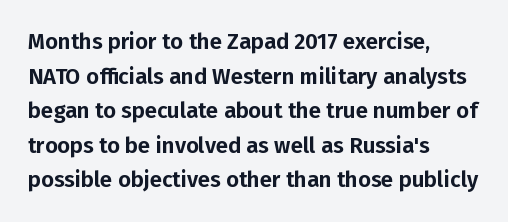
Q: Is the text italic (slanted)? A: No, it is upright.
Q: Is the text underlined? A: No.
Q: How is the paragraph aligned? A: Left-aligned.
Q: Is the spacing between letters normal or unusually wide? A: Normal.
Q: Is the spacing between lines tight, normal or loose? A: Normal.
